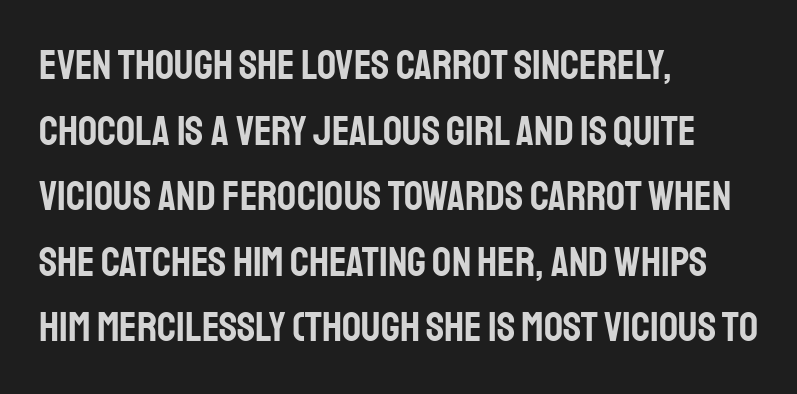
The image shows 42 px condensed sans-serif type, upright; set left-aligned, normal line spacing (1.56x), normal letter spacing, not underlined; low stroke contrast and a large x-height.
